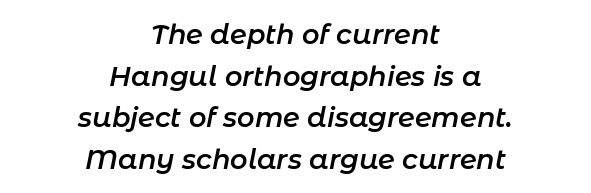
Q: Is the text bold? A: Semi-bold.
Q: Is the text italic (slanted)? A: Yes, it leans right by about 11 degrees.
Q: Is the text underlined? A: No.
Q: How is the paragraph aligned? A: Centered.
Q: Is the spacing between letters normal or unusually wide? A: Normal.
Q: Is the spacing between lines tight, normal or loose? A: Normal.
